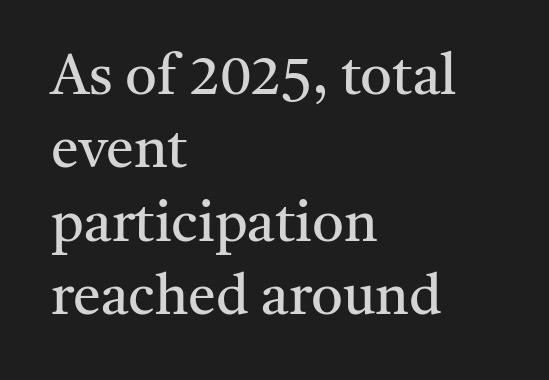
Q: Is the text bold? A: No.
Q: Is the text italic (slanted)? A: No, it is upright.
Q: Is the typeface a serif or a sans-serif typeface? A: Serif.
Q: Is the text underlined? A: No.
Q: How is the paragraph aligned? A: Left-aligned.
Q: Is the spacing between letters normal or unusually wide? A: Normal.
Q: Is the spacing between lines tight, normal or loose? A: Normal.
Q: Width (condensed, normal, or wide)? A: Normal.
Q: Stroke contrast? A: Medium.
Q: x-height? A: Medium.
Q: Monospaced? A: No.
